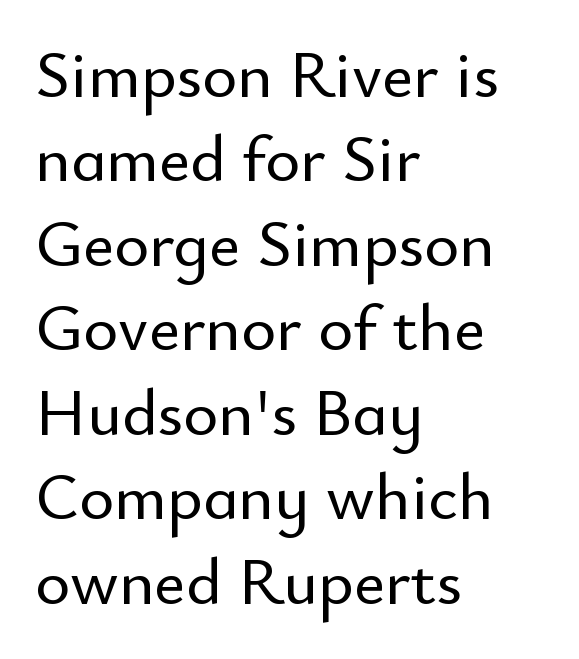
The image shows 67 px sans-serif type, upright; set left-aligned, normal line spacing (1.26x), normal letter spacing, not underlined; low stroke contrast and a small x-height.
